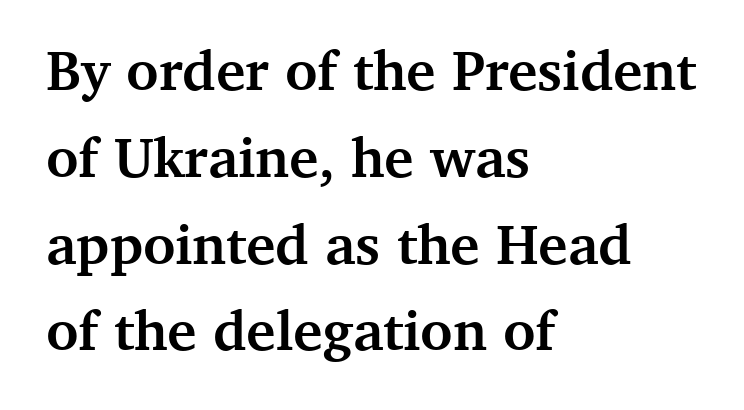
{"serif": "yes", "italic": "no", "bold": "yes", "weight": "semibold", "width": "normal", "stroke_contrast": "medium", "x_height": "medium", "monospaced": "no", "underline": "no", "align": "left", "line_spacing": "normal", "line_spacing_ratio": 1.55, "letter_spacing": "normal", "letter_spacing_em": 0.0, "glyph_px": 56}
